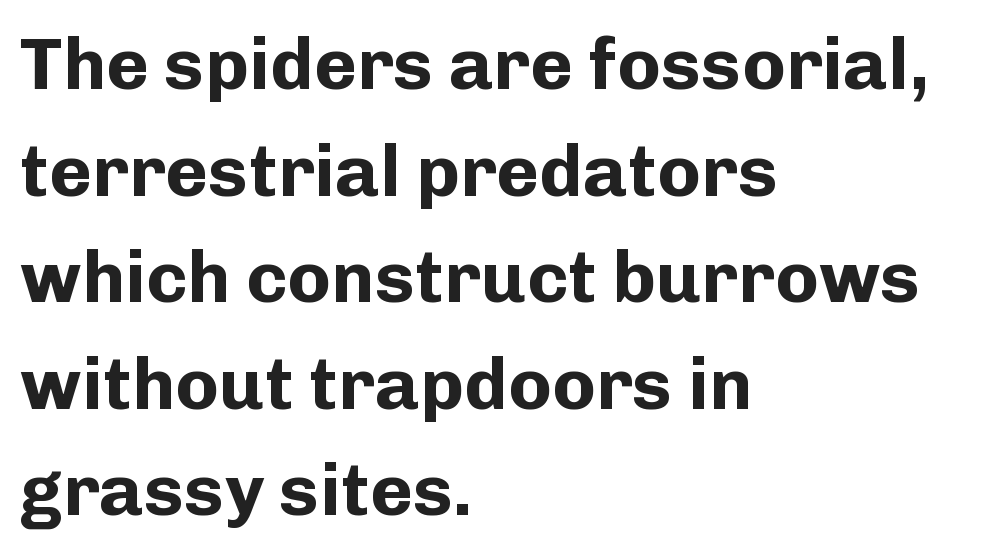
The image shows 73 px bold sans-serif type, upright; set left-aligned, normal line spacing (1.46x), normal letter spacing, not underlined; low stroke contrast and a medium x-height.
